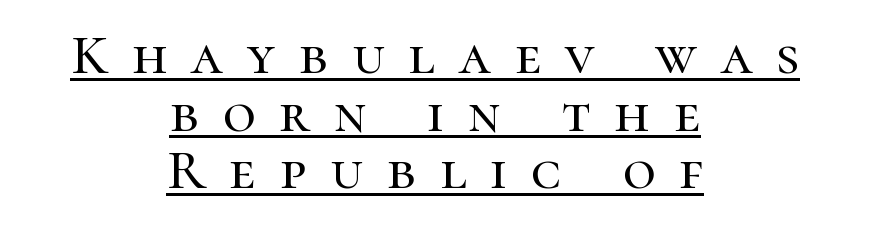
Do the characters align in a grid? No, the font is proportional. Short note: letters widely spaced. The specimen reads as upright at a glance. The text block is weighted toward neither margin, spreading evenly from the middle. Look at the bottom of the vertical strokes: they flare into serifs here.
